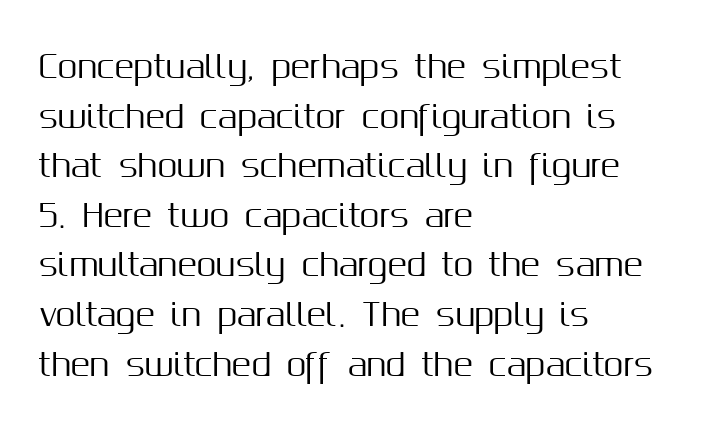
Q: Is the text italic (slanted)? A: No, it is upright.
Q: Is the typeface a serif or a sans-serif typeface? A: Sans-serif.
Q: Is the text underlined? A: No.
Q: How is the paragraph aligned? A: Left-aligned.
Q: Is the spacing between letters normal or unusually wide? A: Normal.
Q: Is the spacing between lines tight, normal or loose? A: Normal.
Q: Width (condensed, normal, or wide)? A: Normal.
Q: Stroke contrast? A: Medium.
Q: x-height? A: Medium.
Q: Monospaced? A: No.
